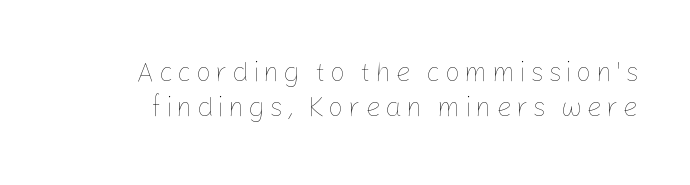
The image shows 27 px text type, upright; set normal line spacing (1.31x), not underlined.
